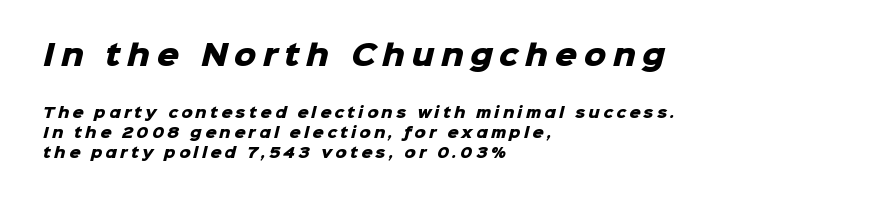
{"serif": "no", "bold": "yes", "weight": "heavy", "width": "normal", "stroke_contrast": "low", "x_height": "medium", "monospaced": "no", "underline": "no", "align": "left", "line_spacing": "normal", "line_spacing_ratio": 1.44, "letter_spacing": "wide", "letter_spacing_em": 0.23, "larger_block": "first", "size_ratio": 2.0, "glyph_px": 28}
